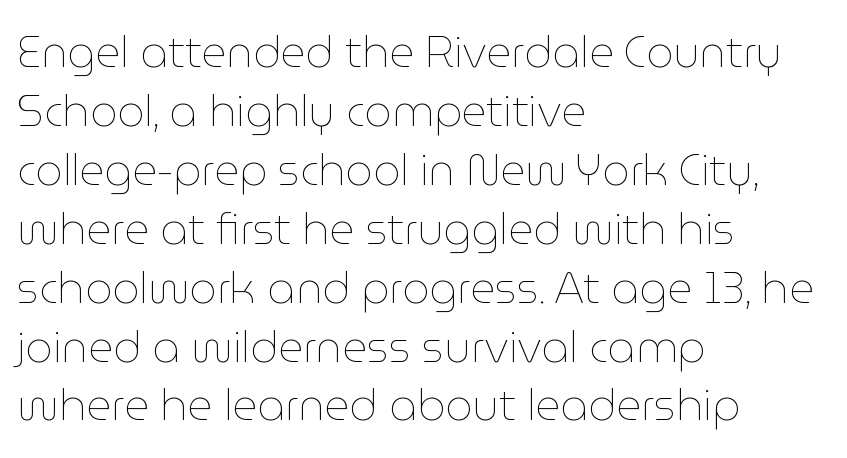
Heft: none added — not bold. In terms of posture, this sample is upright. These lines stack with their left ends in a neat column. These lines are rendered in a variable-pitch font. The words here are not underlined. Summary of vertical rhythm: regular, with standard interline spacing.
